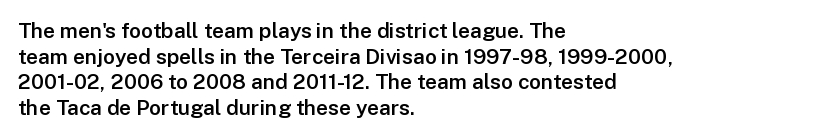
{"italic": "no", "bold": "semi", "underline": "no", "align": "left", "line_spacing_ratio": 1.22, "letter_spacing": "normal", "letter_spacing_em": 0.0, "glyph_px": 21}
